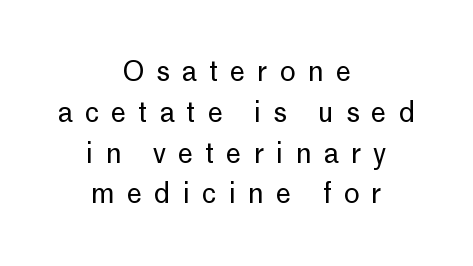
Q: Is the text bold? A: No.
Q: Is the text italic (slanted)? A: No, it is upright.
Q: Is the text underlined? A: No.
Q: How is the paragraph aligned? A: Centered.
Q: Is the spacing between letters normal or unusually wide? A: Unusually wide.
Q: Is the spacing between lines tight, normal or loose? A: Normal.
